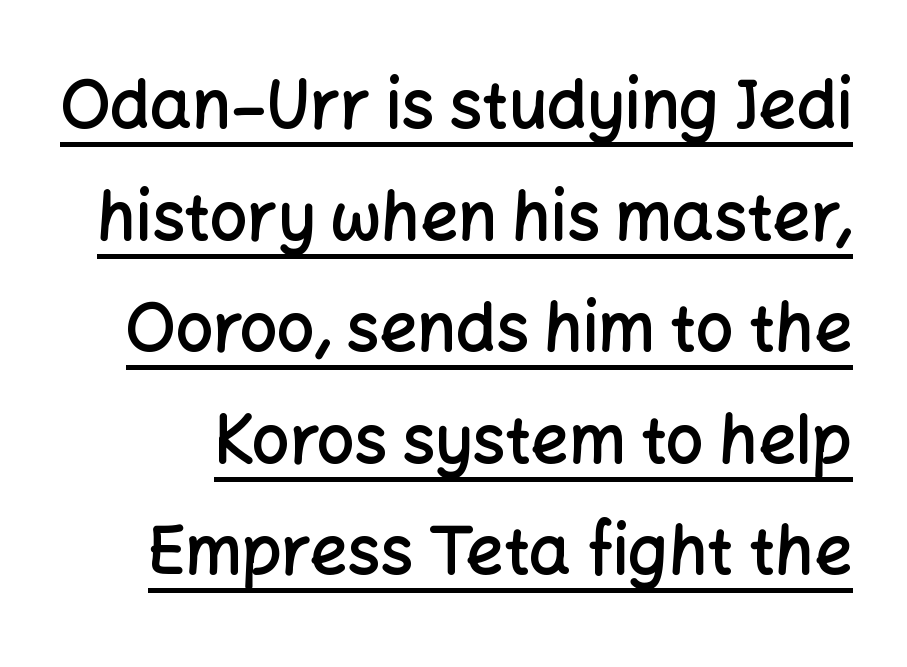
{"serif": "no", "italic": "no", "bold": "semi", "weight": "semibold", "width": "normal", "stroke_contrast": "low", "x_height": "medium", "monospaced": "no", "underline": "yes", "line_spacing": "normal", "line_spacing_ratio": 1.69, "letter_spacing": "normal", "letter_spacing_em": 0.0, "glyph_px": 66}
